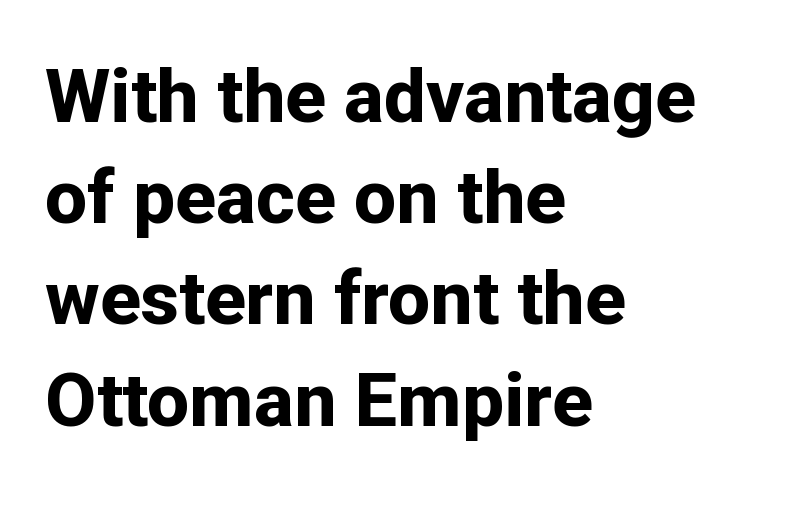
Q: Is the text bold? A: Yes.
Q: Is the text italic (slanted)? A: No, it is upright.
Q: Is the typeface a serif or a sans-serif typeface? A: Sans-serif.
Q: Is the text underlined? A: No.
Q: How is the paragraph aligned? A: Left-aligned.
Q: Is the spacing between letters normal or unusually wide? A: Normal.
Q: Is the spacing between lines tight, normal or loose? A: Normal.
Q: Width (condensed, normal, or wide)? A: Normal.
Q: Stroke contrast? A: Low.
Q: x-height? A: Medium.
Q: Monospaced? A: No.
